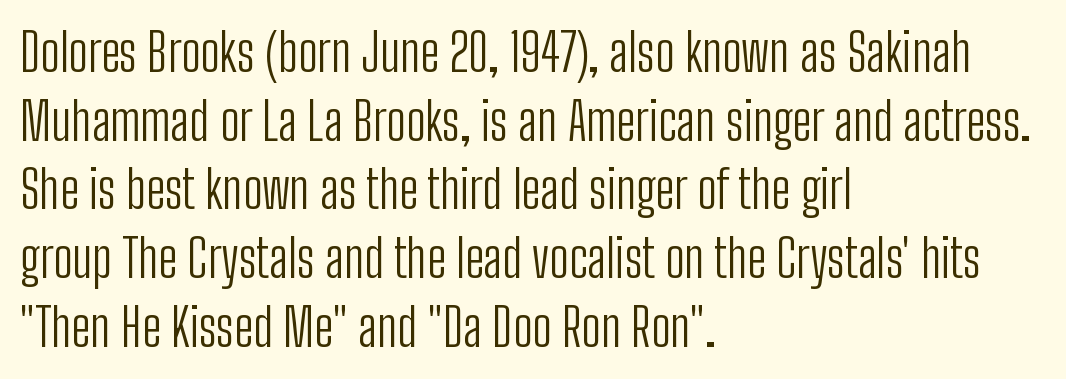
Q: Is the text bold? A: No.
Q: Is the text italic (slanted)? A: No, it is upright.
Q: Is the typeface a serif or a sans-serif typeface? A: Sans-serif.
Q: Is the text underlined? A: No.
Q: How is the paragraph aligned? A: Left-aligned.
Q: Is the spacing between letters normal or unusually wide? A: Normal.
Q: Is the spacing between lines tight, normal or loose? A: Normal.
Q: Width (condensed, normal, or wide)? A: Condensed.
Q: Stroke contrast? A: Low.
Q: x-height? A: Medium.
Q: Monospaced? A: No.
